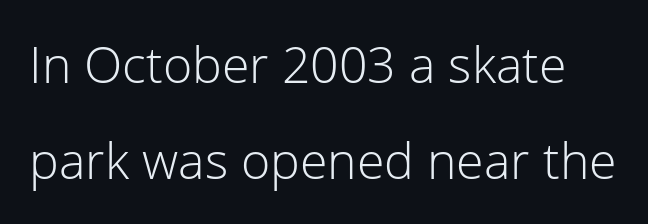
The passage shown has conventional tracking throughout. Is this a sans? Yes — the strokes have no serifs. The vertical gap from one line to the next is large. Check the space under the baseline: it is left empty. Designer's note — italics off, roman on. The face used here is proportionally spaced, like ordinary book or web type.
